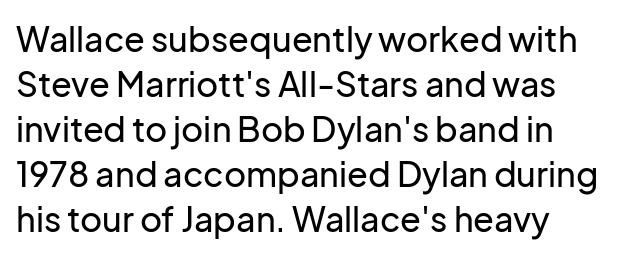
Examine the stroke ends and you'll find no serifs. Reading down the block, your eye returns to a fixed left position each line. A bare baseline throughout the passage. This is roman type, the default non-slanted kind.
